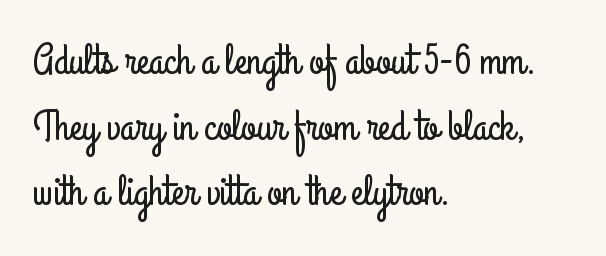
Type without underlining. I'd call this a sans setting — the letters go barefoot. The type is set solid horizontally, with unmodified tracking. One glance says typical: line gaps are just what's usual. Is this a fixed-width face? No — the glyphs have proportional, varying widths.
